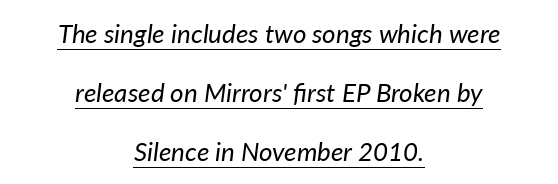
The image shows 26 px text type, italic (leaning right); set centered, loose line spacing (2.26x), normal letter spacing, underlined.
